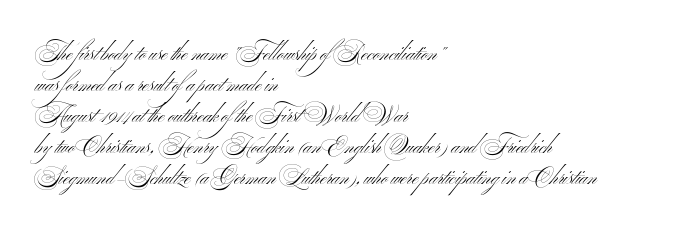
{"bold": "no", "underline": "no", "align": "left", "line_spacing": "normal", "line_spacing_ratio": 1.48, "letter_spacing": "normal", "letter_spacing_em": 0.0, "glyph_px": 21}
